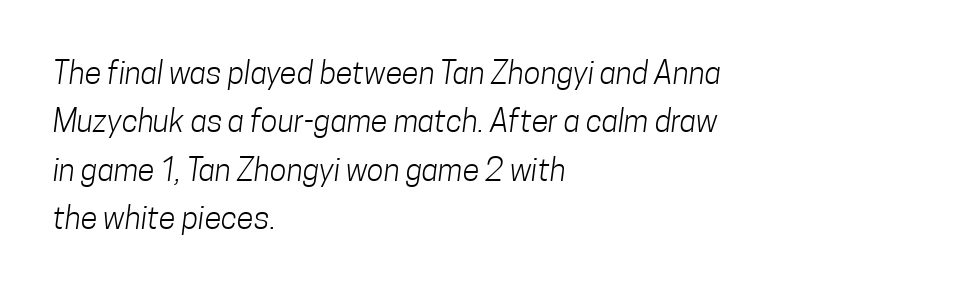
The image shows 31 px light, condensed sans-serif type; set left-aligned, normal line spacing (1.56x), normal letter spacing, not underlined; low stroke contrast and a medium x-height.
